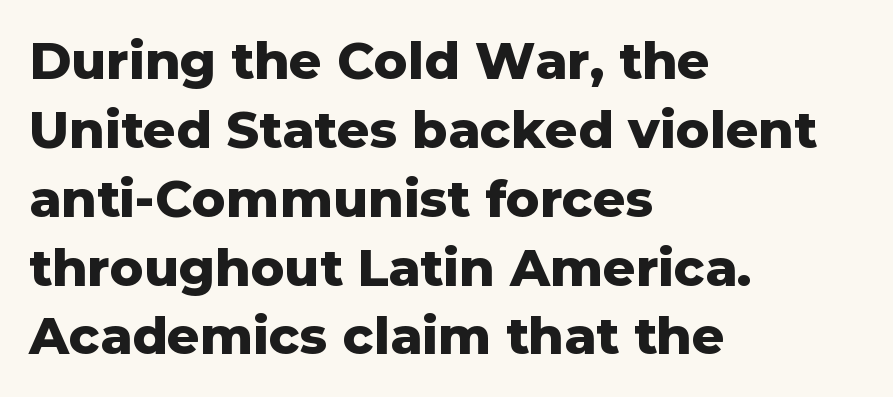
The image shows 51 px heavy sans-serif type, upright; set left-aligned, normal line spacing (1.35x), normal letter spacing, not underlined; low stroke contrast and a medium x-height.
